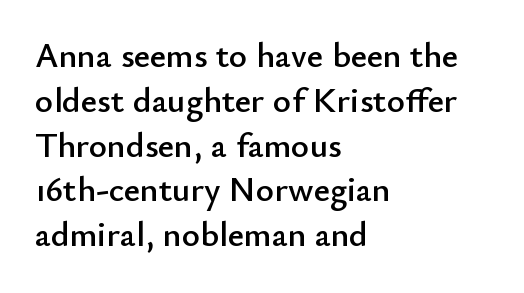
Q: Is the text italic (slanted)? A: No, it is upright.
Q: Is the typeface a serif or a sans-serif typeface? A: Sans-serif.
Q: Is the text underlined? A: No.
Q: How is the paragraph aligned? A: Left-aligned.
Q: Is the spacing between letters normal or unusually wide? A: Normal.
Q: Is the spacing between lines tight, normal or loose? A: Normal.
Q: Width (condensed, normal, or wide)? A: Normal.
Q: Stroke contrast? A: Low.
Q: x-height? A: Small.
Q: Monospaced? A: No.
